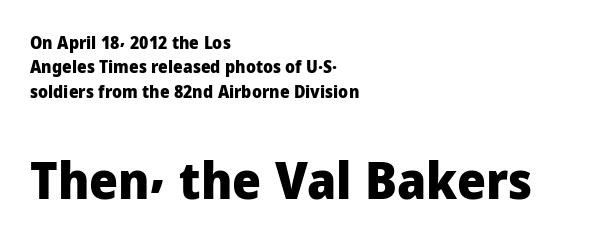
Q: Is the text bold? A: Yes.
Q: Is the text italic (slanted)? A: No, it is upright.
Q: Is the typeface a serif or a sans-serif typeface? A: Sans-serif.
Q: Is the text underlined? A: No.
Q: How is the paragraph aligned? A: Left-aligned.
Q: Is the spacing between letters normal or unusually wide? A: Normal.
Q: Is the spacing between lines tight, normal or loose? A: Normal.
Q: Which block of text is set in a larger size, the first (top) or the second (bottom)? A: The second (bottom) one.
Q: Width (condensed, normal, or wide)? A: Normal.
Q: Stroke contrast? A: Low.
Q: x-height? A: Medium.
Q: Monospaced? A: No.
